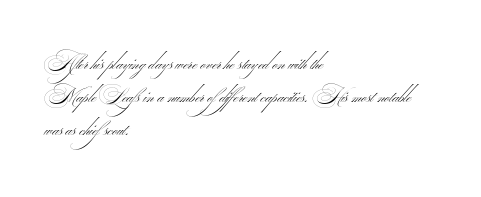
The image shows 21 px text type; set left-aligned, normal line spacing (1.56x), normal letter spacing, not underlined.
